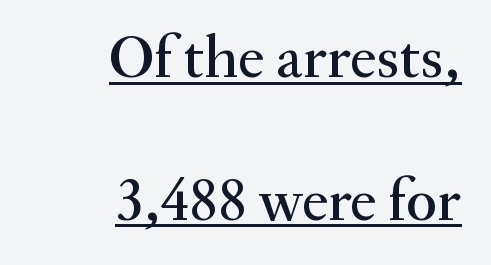
Q: Is the text italic (slanted)? A: No, it is upright.
Q: Is the typeface a serif or a sans-serif typeface? A: Serif.
Q: Is the text underlined? A: Yes.
Q: How is the paragraph aligned? A: Right-aligned.
Q: Is the spacing between letters normal or unusually wide? A: Normal.
Q: Is the spacing between lines tight, normal or loose? A: Loose.
Q: Width (condensed, normal, or wide)? A: Normal.
Q: Stroke contrast? A: Medium.
Q: x-height? A: Small.
Q: Monospaced? A: No.
